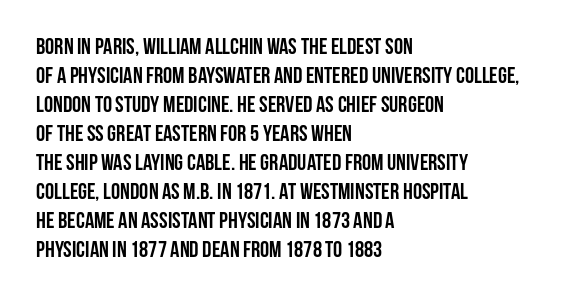
{"italic": "no", "bold": "yes", "underline": "no", "align": "left", "line_spacing": "normal", "line_spacing_ratio": 1.26, "letter_spacing": "normal", "letter_spacing_em": 0.0, "glyph_px": 23}
